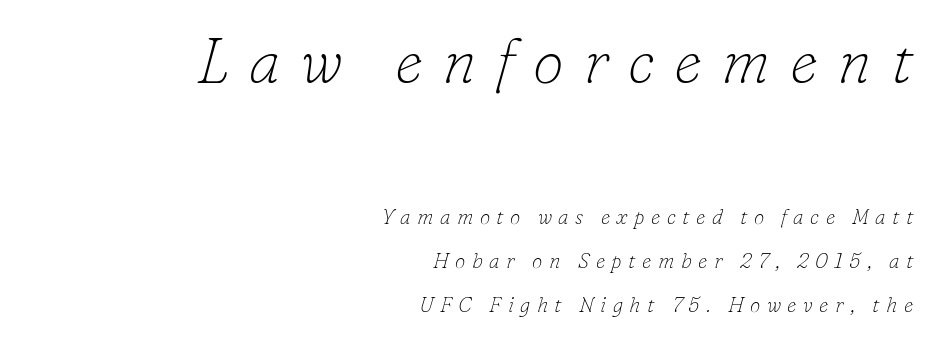
Reading down the column, the eye jumps a long way to each next line. The face used here appears at its bigger size in the upper chunk. Each letter's strokes conclude with small projecting serifs. These lines are rendered in a variable-pitch font. All the whitespace from short lines collects on the left. Does extra space separate the letters? Yes, quite a lot of it.
